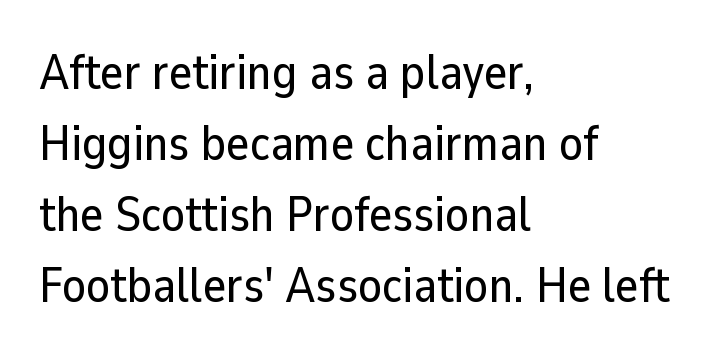
Q: Is the text italic (slanted)? A: No, it is upright.
Q: Is the typeface a serif or a sans-serif typeface? A: Sans-serif.
Q: Is the text underlined? A: No.
Q: How is the paragraph aligned? A: Left-aligned.
Q: Is the spacing between letters normal or unusually wide? A: Normal.
Q: Is the spacing between lines tight, normal or loose? A: Normal.
Q: Width (condensed, normal, or wide)? A: Normal.
Q: Stroke contrast? A: Low.
Q: x-height? A: Medium.
Q: Monospaced? A: No.
